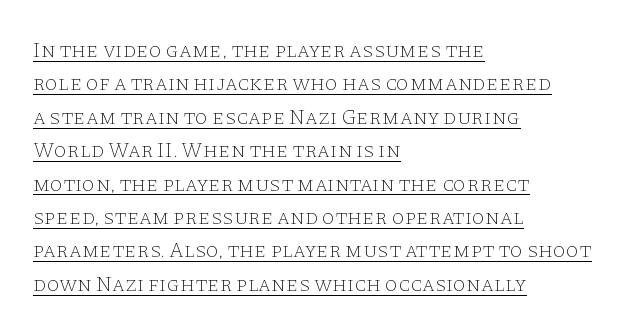
The image shows 21 px text type, upright; set left-aligned, normal line spacing (1.59x), normal letter spacing, underlined.
